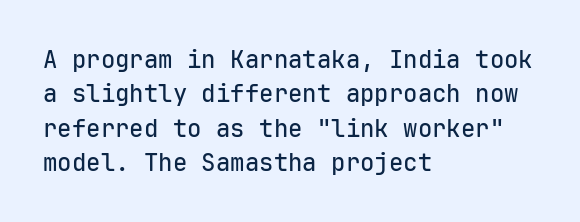
The image shows 24 px text type, upright; set left-aligned, normal line spacing (1.43x), normal letter spacing, not underlined.
